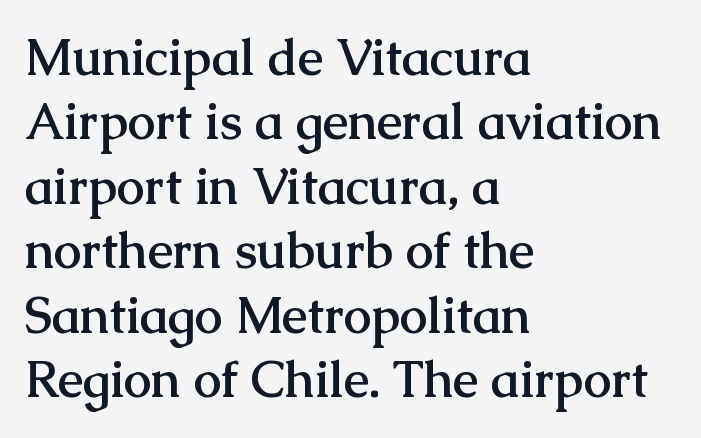
The image shows 50 px semibold serif type, upright; set left-aligned, normal line spacing (1.29x), normal letter spacing, not underlined; medium stroke contrast and a medium x-height.
